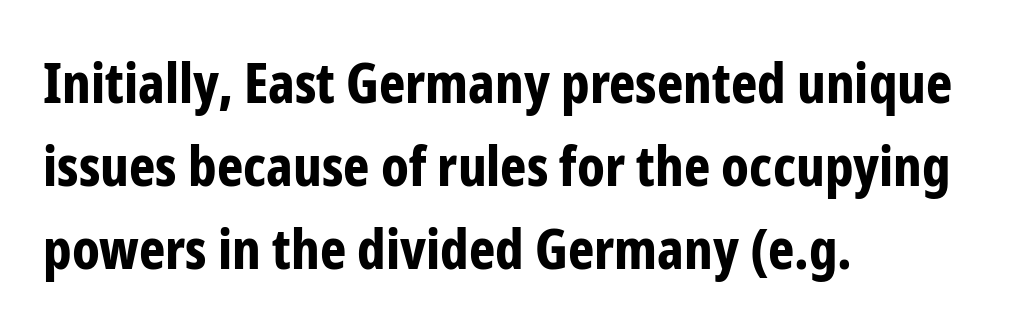
{"serif": "no", "italic": "no", "bold": "yes", "weight": "bold", "width": "condensed", "stroke_contrast": "low", "x_height": "medium", "monospaced": "no", "underline": "no", "align": "left", "line_spacing": "normal", "line_spacing_ratio": 1.48, "letter_spacing": "normal", "letter_spacing_em": 0.0, "glyph_px": 56}
